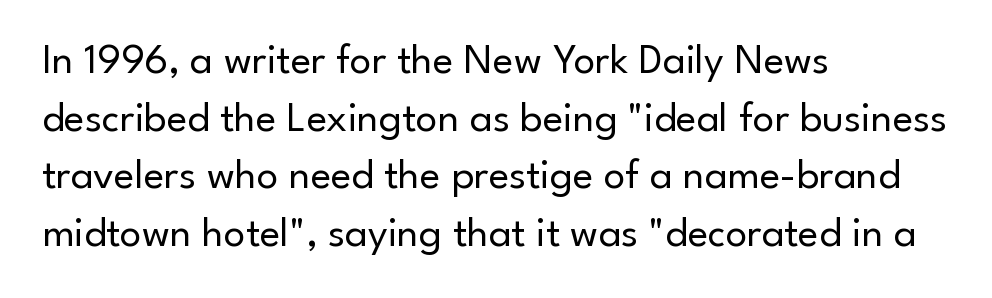
Q: Is the text bold? A: No.
Q: Is the text italic (slanted)? A: No, it is upright.
Q: Is the typeface a serif or a sans-serif typeface? A: Sans-serif.
Q: Is the text underlined? A: No.
Q: How is the paragraph aligned? A: Left-aligned.
Q: Is the spacing between letters normal or unusually wide? A: Normal.
Q: Is the spacing between lines tight, normal or loose? A: Normal.
Q: Width (condensed, normal, or wide)? A: Normal.
Q: Stroke contrast? A: Low.
Q: x-height? A: Small.
Q: Monospaced? A: No.
